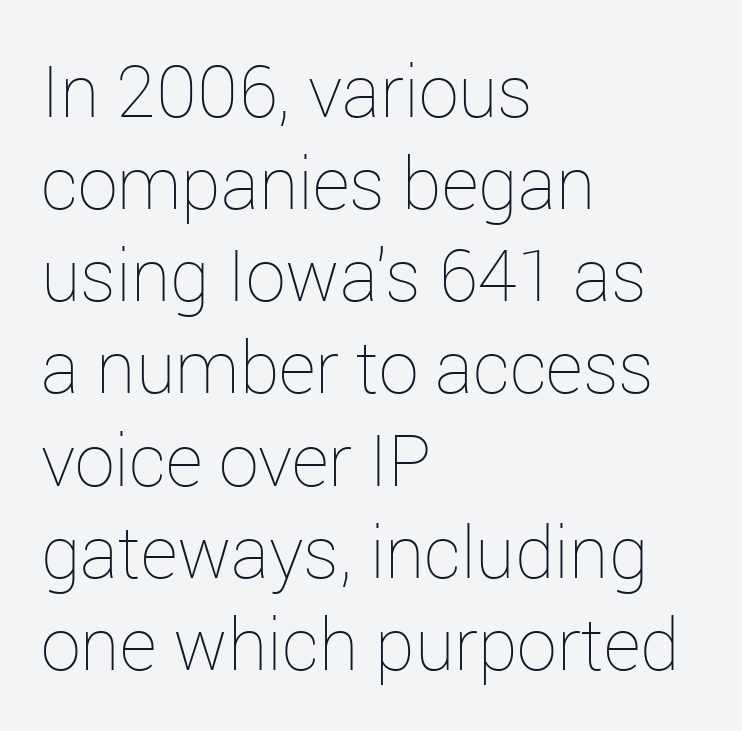
The image shows 72 px thin type, upright; set left-aligned, normal line spacing (1.28x), normal letter spacing, not underlined; low stroke contrast and a medium x-height.
